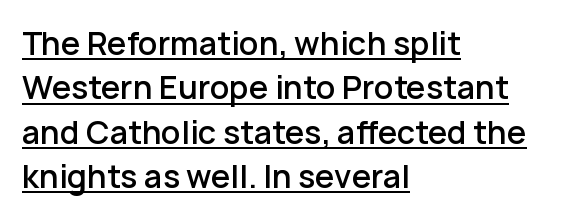
Q: Is the text bold? A: Semi-bold.
Q: Is the text italic (slanted)? A: No, it is upright.
Q: Is the typeface a serif or a sans-serif typeface? A: Sans-serif.
Q: Is the text underlined? A: Yes.
Q: How is the paragraph aligned? A: Left-aligned.
Q: Is the spacing between letters normal or unusually wide? A: Normal.
Q: Is the spacing between lines tight, normal or loose? A: Normal.
Q: Width (condensed, normal, or wide)? A: Normal.
Q: Stroke contrast? A: Low.
Q: x-height? A: Medium.
Q: Monospaced? A: No.
